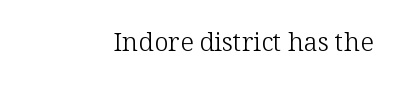
Q: Is the text bold? A: No.
Q: Is the text italic (slanted)? A: No, it is upright.
Q: Is the text underlined? A: No.
Q: Is the spacing between letters normal or unusually wide? A: Normal.
